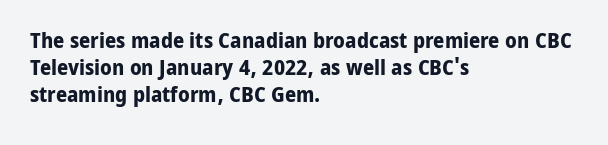
The setting favours the left margin, as ordinary paragraphs usually do. The strip under each line holds only bare page. Every letter is thick-stroked: bold, no question. In terms of posture, this sample is upright. Is the letter spacing exaggerated? No — it looks like the ordinary default.
